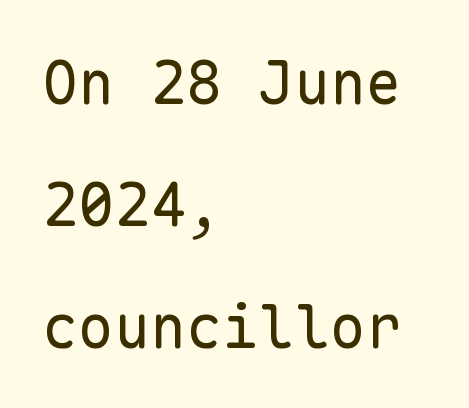
Note the uniform advance width — an 'i' takes as much space as an 'm'. The line texture is even and compact thanks to regular tracking. No letter is thick-stroked: the sample isn't bold. Descenders are the only things crossing below the line.
